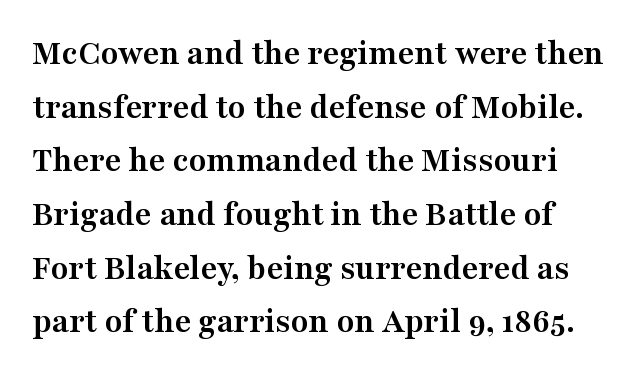
The image shows 36 px semibold, wide serif type, upright; set normal line spacing (1.49x), normal letter spacing, not underlined; medium stroke contrast and a medium x-height.
